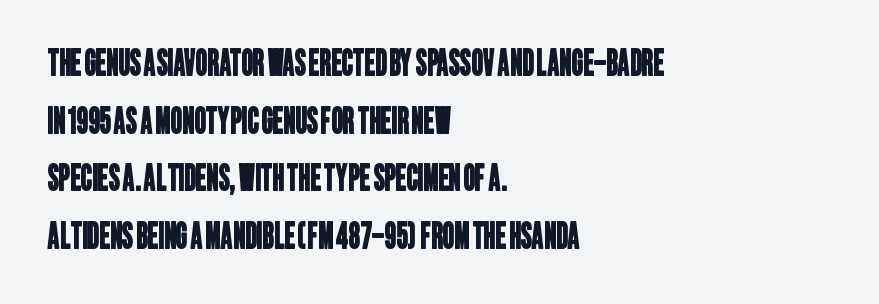
Descenders hang freely into open space. Proportional: the letters do not fall into vertical columns. Characters follow at the spacing the type designer built in. One-word summary of the alignment: left. Letterform terminals end flat and unadorned throughout the passage. Honestly, the row spacing looks completely unremarkable.
